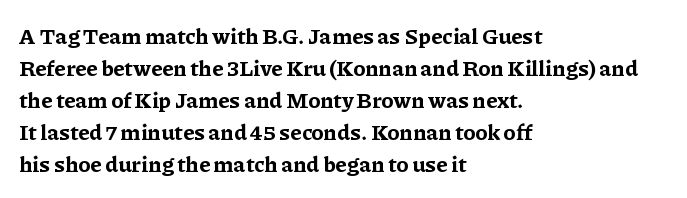
Q: Is the text bold? A: Yes.
Q: Is the text italic (slanted)? A: No, it is upright.
Q: Is the text underlined? A: No.
Q: How is the paragraph aligned? A: Left-aligned.
Q: Is the spacing between letters normal or unusually wide? A: Normal.
Q: Is the spacing between lines tight, normal or loose? A: Normal.
